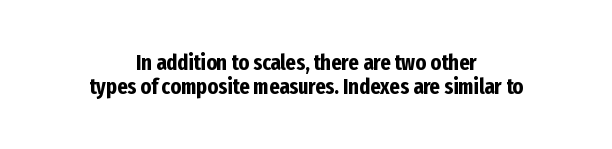
The image shows 22 px bold type, upright; set centered, tight line spacing (1.09x), normal letter spacing, not underlined.
